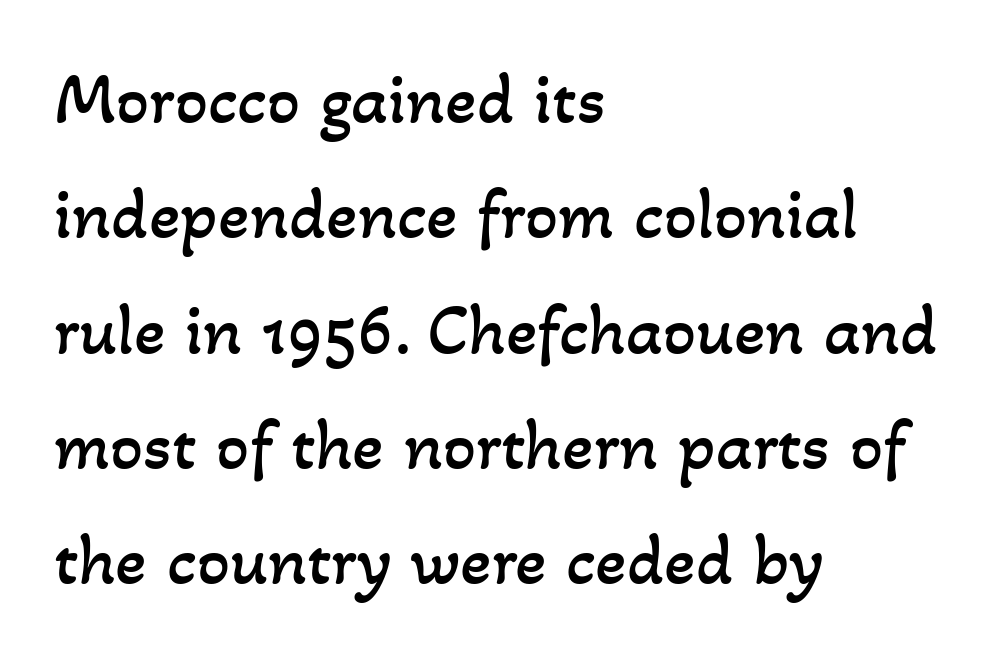
The image shows 73 px regular-weight type; set left-aligned, normal line spacing (1.58x), normal letter spacing, not underlined; low stroke contrast and a small x-height.
